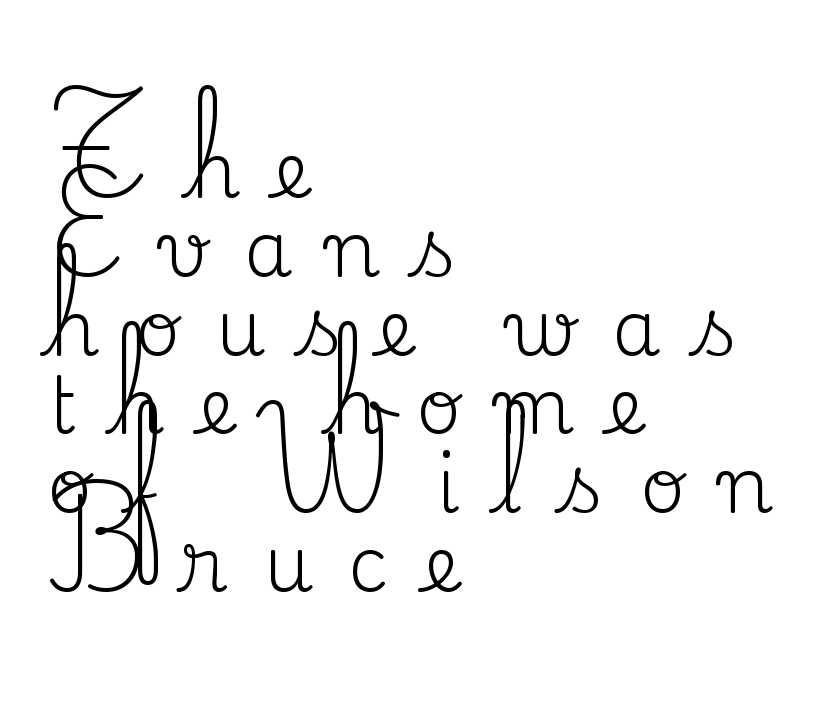
Q: Is the text bold? A: No.
Q: Is the text italic (slanted)? A: No, it is upright.
Q: Is the typeface a serif or a sans-serif typeface? A: Serif.
Q: Is the text underlined? A: No.
Q: How is the paragraph aligned? A: Left-aligned.
Q: Is the spacing between letters normal or unusually wide? A: Unusually wide.
Q: Is the spacing between lines tight, normal or loose? A: Tight.
Q: Width (condensed, normal, or wide)? A: Normal.
Q: Stroke contrast? A: Medium.
Q: x-height? A: Small.
Q: Monospaced? A: No.
